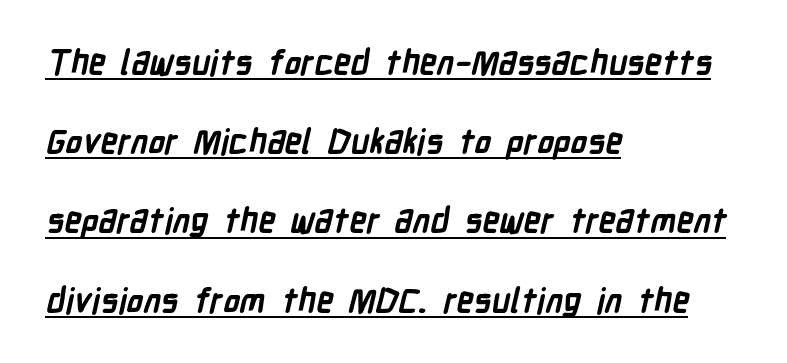
Q: Is the text bold? A: Yes.
Q: Is the typeface a serif or a sans-serif typeface? A: Sans-serif.
Q: Is the text underlined? A: Yes.
Q: How is the paragraph aligned? A: Left-aligned.
Q: Is the spacing between letters normal or unusually wide? A: Normal.
Q: Is the spacing between lines tight, normal or loose? A: Loose.
Q: Width (condensed, normal, or wide)? A: Condensed.
Q: Stroke contrast? A: Low.
Q: x-height? A: Medium.
Q: Monospaced? A: No.
